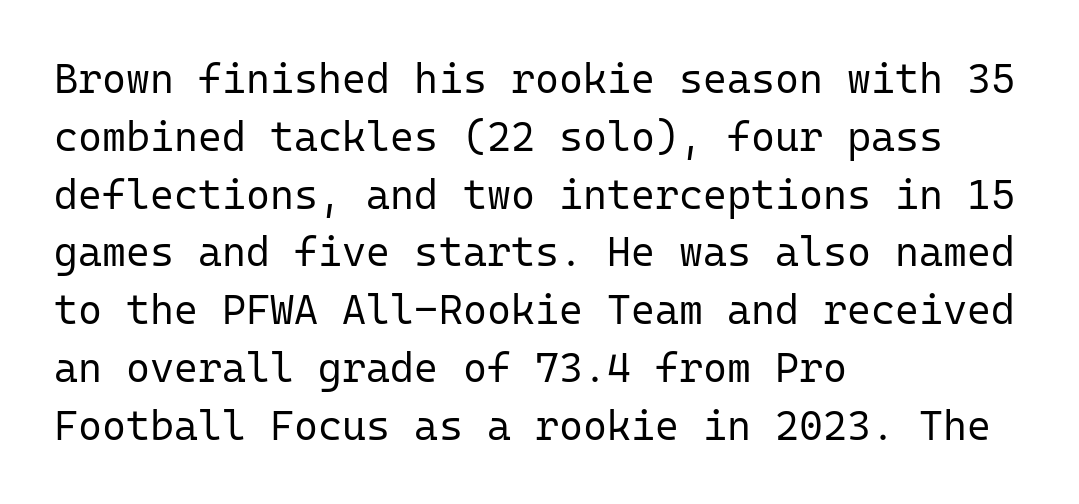
Monospaced: the letters line up in strict vertical columns. Teacher's note: observe the even left margin — that is flush-left alignment. Letters rest on an invisible, unmarked baseline. Here the glyphs are tracked normally, forming tight word shapes. It's the straight-up-and-down kind of type. A normal amount of white space separates one row of letters from the next.
